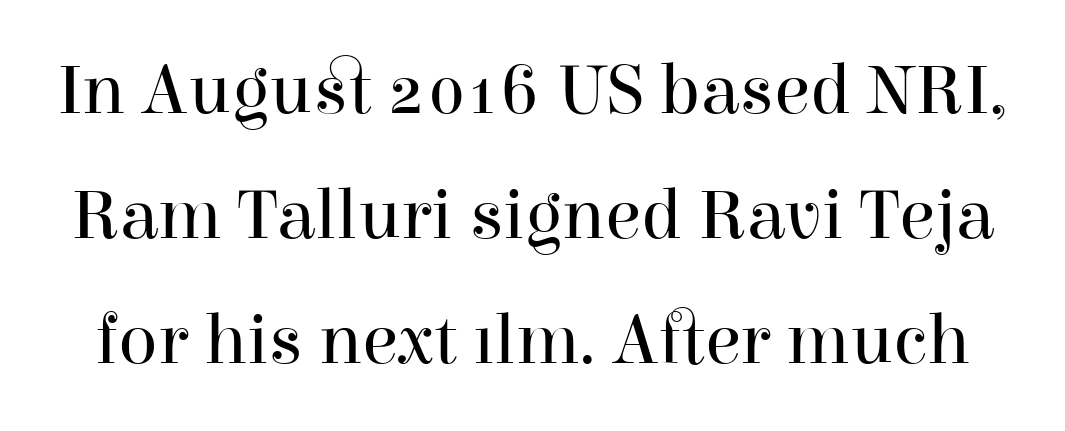
The image shows 73 px regular-weight serif type, upright; set line spacing 1.71x, normal letter spacing, not underlined; high stroke contrast and a medium x-height.
